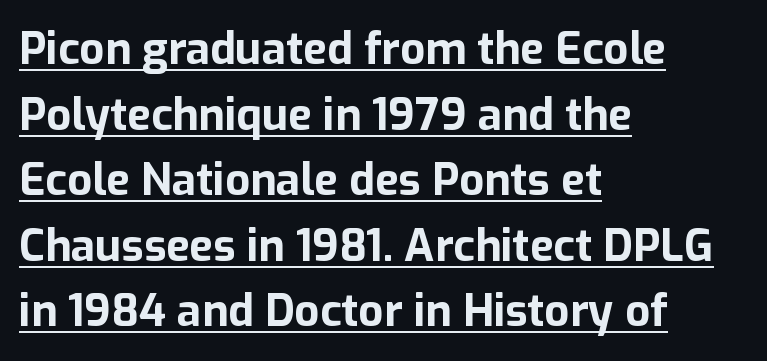
Short note: letters normally spaced. Here the designer chose a conventional face with non-uniform glyph widths. Caption: bold face, heavy strokes. Horizontal bands of white between lines are of average thickness. A rule runs beneath these lines of type. Unlike a traditional serif, this face leaves its strokes unadorned.
